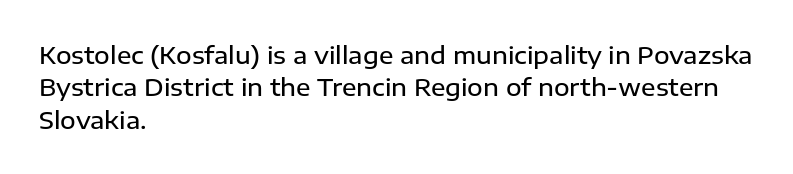
The image shows 24 px text type, upright; set left-aligned, normal line spacing (1.35x), normal letter spacing, not underlined.
